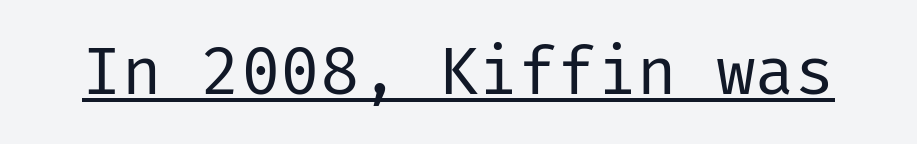
The image shows 66 px regular-weight sans-serif type, upright; set normal letter spacing, underlined; low stroke contrast and a medium x-height.
